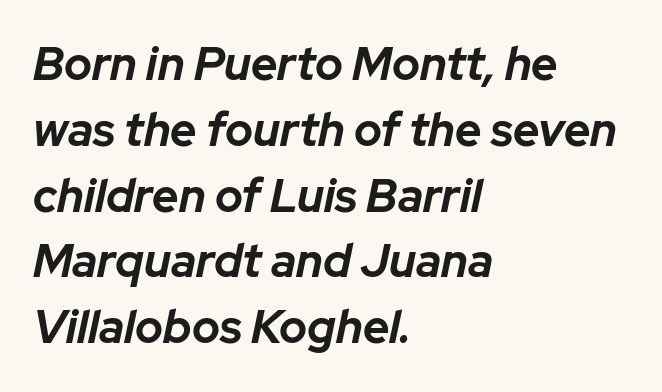
{"italic": "yes", "lean": "right", "slant_degrees": 12, "bold": "yes", "weight": "bold", "width": "normal", "stroke_contrast": "low", "x_height": "medium", "monospaced": "no", "underline": "no", "align": "left", "line_spacing": "normal", "line_spacing_ratio": 1.43, "letter_spacing": "normal", "letter_spacing_em": 0.0, "glyph_px": 46}
